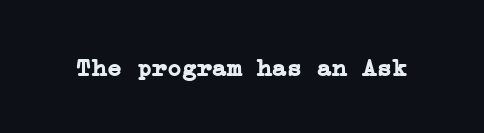
{"italic": "no", "bold": "yes", "underline": "no", "letter_spacing": "normal", "letter_spacing_em": 0.0, "glyph_px": 25}
